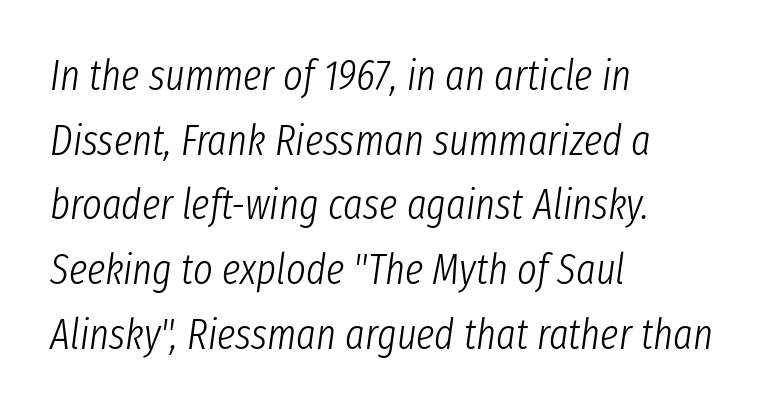
Q: Is the text bold? A: No.
Q: Is the text italic (slanted)? A: Yes, it leans right by about 8 degrees.
Q: Is the text underlined? A: No.
Q: How is the paragraph aligned? A: Left-aligned.
Q: Is the spacing between letters normal or unusually wide? A: Normal.
Q: Is the spacing between lines tight, normal or loose? A: Normal.
Q: Width (condensed, normal, or wide)? A: Condensed.
Q: Stroke contrast? A: Low.
Q: x-height? A: Medium.
Q: Monospaced? A: No.
